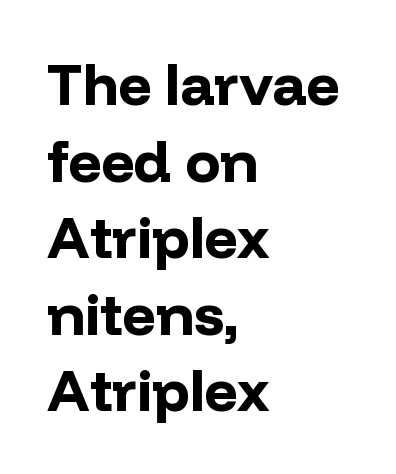
The image shows 58 px bold sans-serif type, upright; set left-aligned, normal line spacing (1.32x), normal letter spacing, not underlined; low stroke contrast and a medium x-height.
